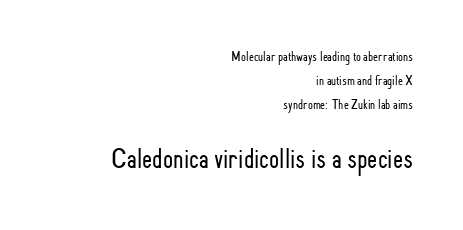
There is no visible air inserted between adjacent glyphs. Line endings align vertically; line beginnings do not. Regarding serifs, this sample does without them. Is the type heavy? It reads as light-to-regular instead.
